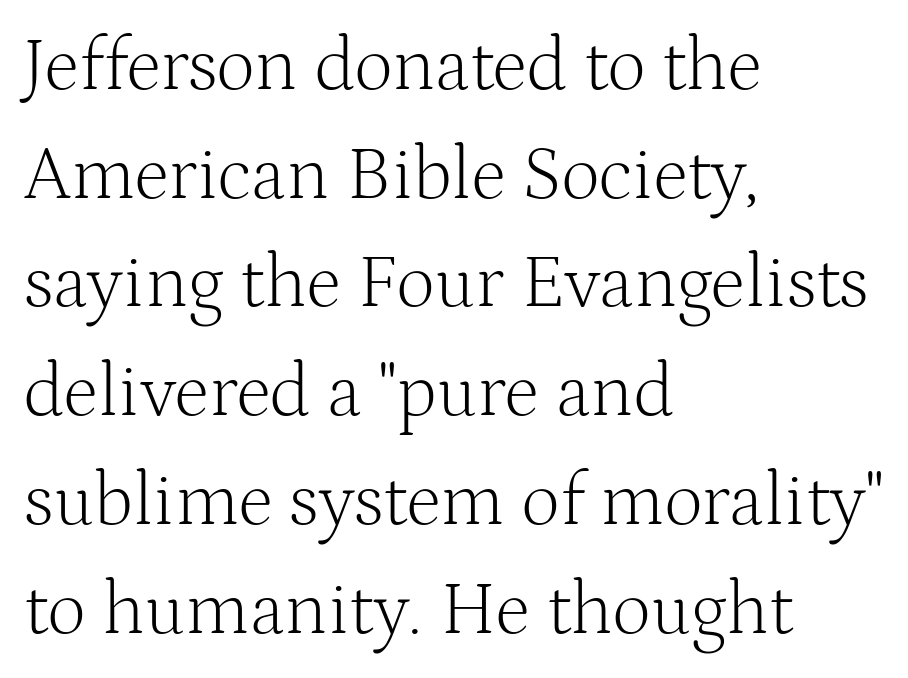
{"serif": "yes", "italic": "no", "bold": "no", "weight": "light", "width": "normal", "stroke_contrast": "medium", "x_height": "medium", "monospaced": "no", "underline": "no", "align": "left", "line_spacing": "normal", "line_spacing_ratio": 1.45, "letter_spacing": "normal", "letter_spacing_em": 0.0, "glyph_px": 75}
